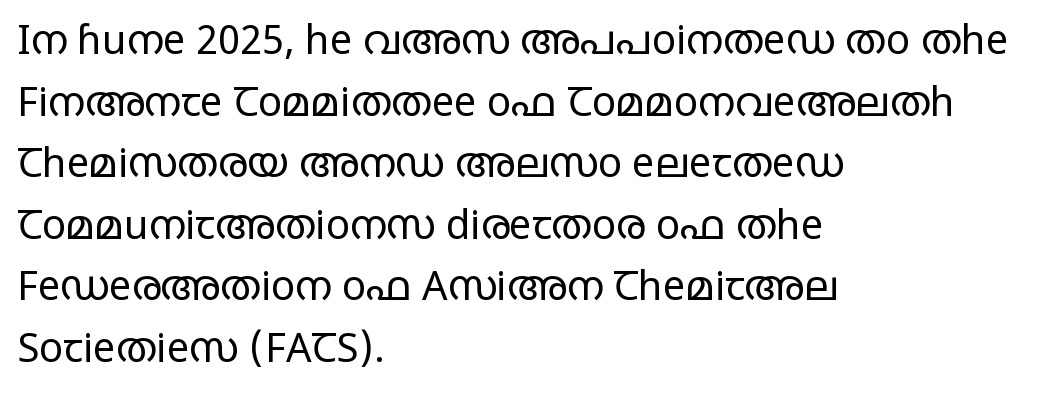
These lines are composed in type without serifs. Just letters on the line, the space beneath them empty. Heaviness? Minimal to ordinary, like unemphasized prose. Think of a printed novel: that variable character pitch is what you see here. The designer left line spacing at the default. Posture: straight, roman, zero tilt.
